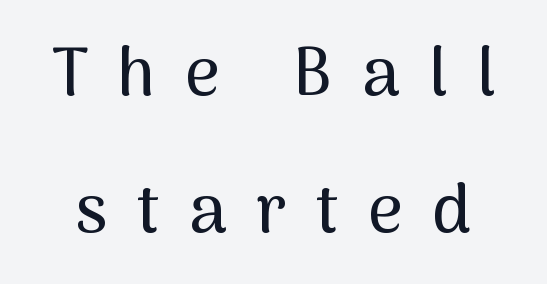
{"serif": "no", "italic": "no", "width": "normal", "stroke_contrast": "medium", "x_height": "medium", "monospaced": "no", "underline": "no", "line_spacing": "loose", "line_spacing_ratio": 2.01, "letter_spacing": "wide", "letter_spacing_em": 0.43, "glyph_px": 68}
